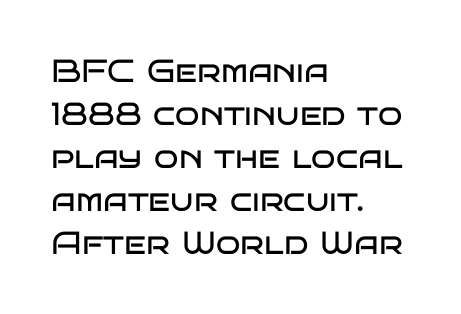
{"serif": "no", "italic": "no", "bold": "no", "weight": "regular", "width": "wide", "stroke_contrast": "low", "x_height": "large", "monospaced": "no", "underline": "no", "align": "left", "line_spacing": "normal", "line_spacing_ratio": 1.34, "letter_spacing": "normal", "letter_spacing_em": 0.0, "glyph_px": 32}
